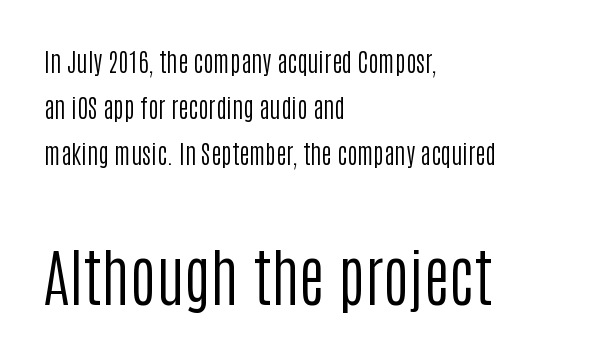
Q: Is the text bold? A: No.
Q: Is the text italic (slanted)? A: No, it is upright.
Q: Is the typeface a serif or a sans-serif typeface? A: Sans-serif.
Q: Is the text underlined? A: No.
Q: How is the paragraph aligned? A: Left-aligned.
Q: Is the spacing between letters normal or unusually wide? A: Normal.
Q: Which block of text is set in a larger size, the first (top) or the second (bottom)? A: The second (bottom) one.
Q: Width (condensed, normal, or wide)? A: Condensed.
Q: Stroke contrast? A: Low.
Q: x-height? A: Large.
Q: Monospaced? A: No.
